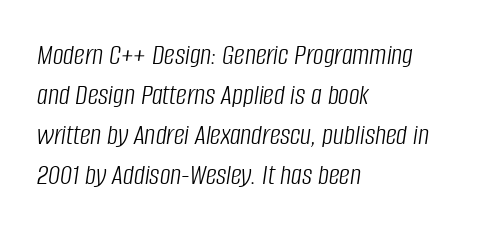
The lettering tilts uniformly, giving the passage an italic look. The paragraph has a hard left edge and a soft right edge. Is the stroke heavy? The answer is a plain regular-or-lighter. Each letter keeps its own natural width here, so spacing adapts to shape. Tracking here is standard; glyphs follow each other at the usual distance. Compared with typical paragraphs, the rows here are spaced about the same.
